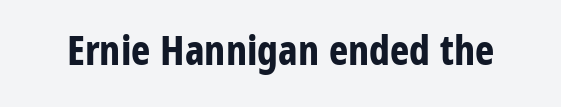
The image shows 41 px bold, condensed sans-serif type, upright; set normal letter spacing, not underlined; low stroke contrast and a large x-height.
